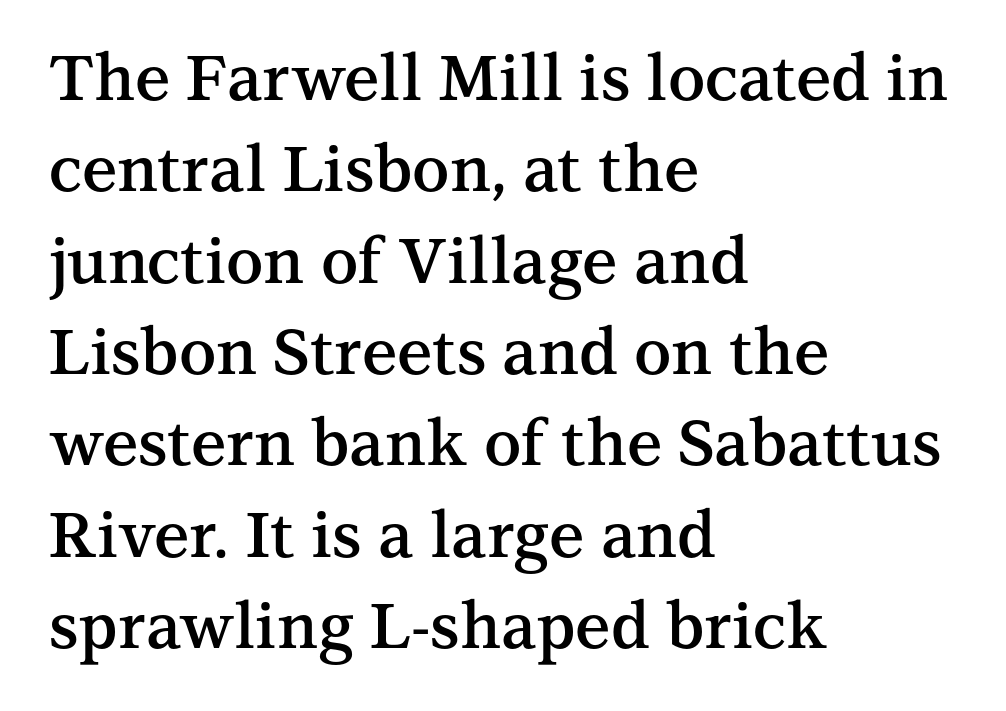
Q: Is the text bold? A: Semi-bold.
Q: Is the text italic (slanted)? A: No, it is upright.
Q: Is the typeface a serif or a sans-serif typeface? A: Serif.
Q: Is the text underlined? A: No.
Q: How is the paragraph aligned? A: Left-aligned.
Q: Is the spacing between letters normal or unusually wide? A: Normal.
Q: Is the spacing between lines tight, normal or loose? A: Normal.
Q: Width (condensed, normal, or wide)? A: Normal.
Q: Stroke contrast? A: Medium.
Q: x-height? A: Medium.
Q: Monospaced? A: No.
